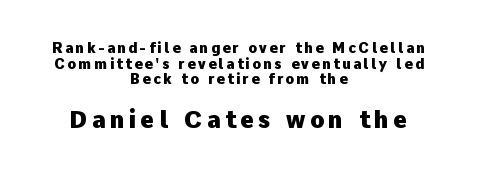
Compared with an ordinary text face, these strokes are far heavier — a full bold. The lines in this sample share a center point and differ in where they start and stop. Descender tails drop into unmarked territory. The block of text is dense from top to bottom, with scant space between rows. Does the bottom block carry the larger type? Yes, it does. Quick note: not italic, upright.
